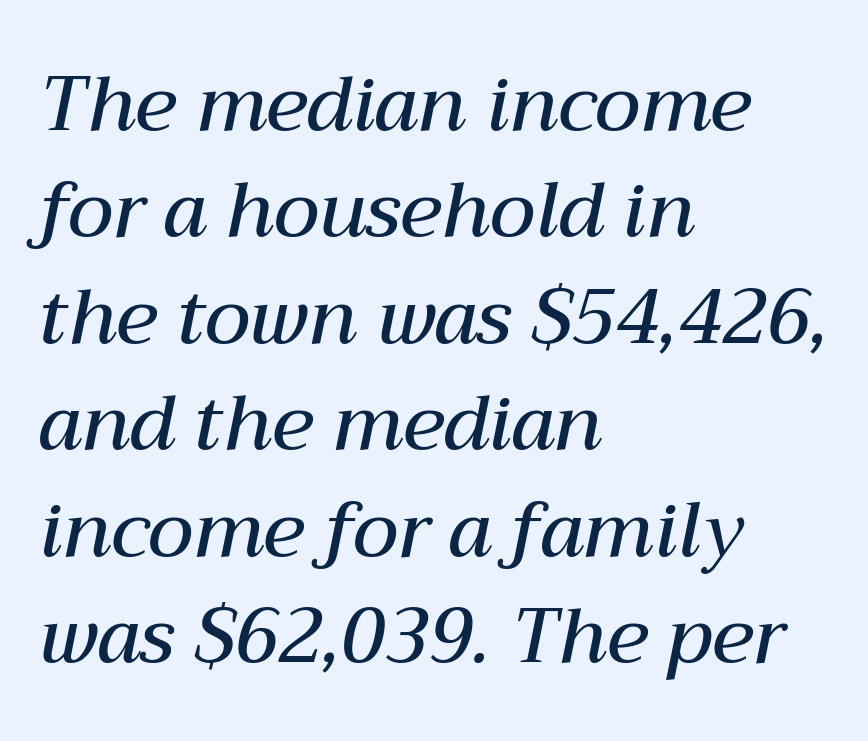
Is the letter spacing exaggerated? No — it looks like the ordinary default. Layout note: lines flush left. The glyphs look as if they've been sheared to an angle. The glyphs are unaccompanied by any horizontal stroke below them. Evenly set lines give the paragraph a standard silhouette. The font is running at a semibold setting, under full bold.
